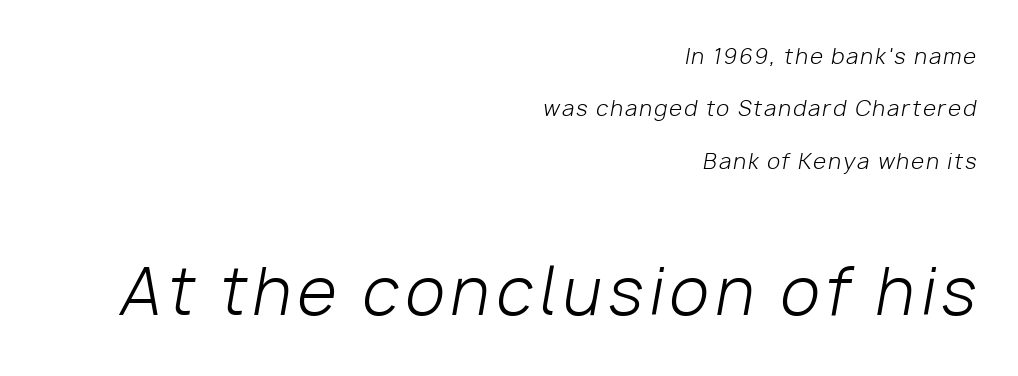
The image shows 64 px light type, italic (leaning right); set right-aligned, loose line spacing (2.49x), not underlined; the second (bottom) block is 3.05x larger; low stroke contrast and a medium x-height.
